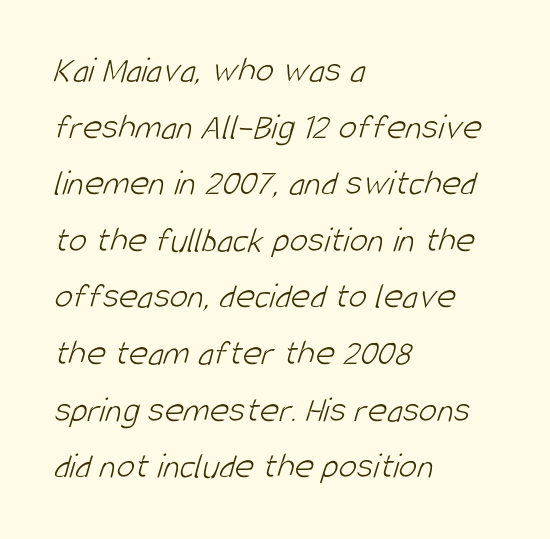
{"serif": "no", "bold": "no", "weight": "light", "width": "condensed", "stroke_contrast": "low", "x_height": "large", "monospaced": "no", "underline": "no", "align": "left", "line_spacing": "normal", "line_spacing_ratio": 1.53, "letter_spacing": "normal", "letter_spacing_em": 0.0, "glyph_px": 37}
